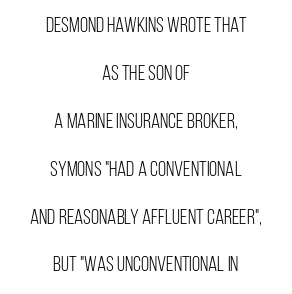
The image shows 21 px text type, upright; set centered, loose line spacing (2.28x), normal letter spacing, not underlined.
